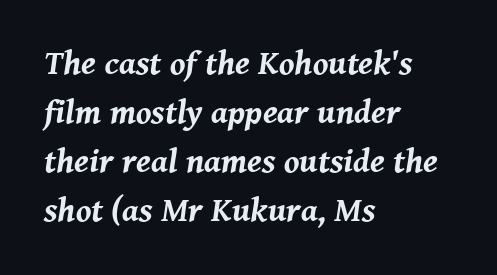
The image shows 34 px bold type, italic (leaning right); set left-aligned, normal line spacing (1.44x), normal letter spacing, not underlined; medium stroke contrast and a medium x-height.
